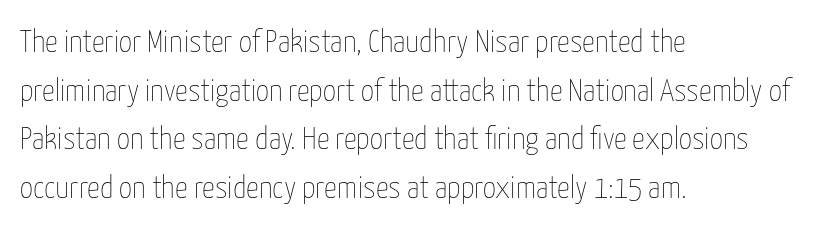
The typeface has the unassuming heft of standard copy or less. Does the leading feel generous? No, just average. This sample uses plain, unmodified letter spacing. The specimen omits any rule beneath the text block's lines.
